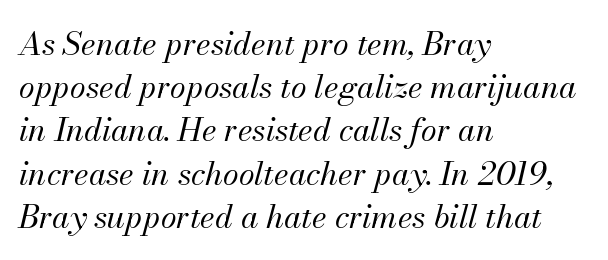
The image shows 32 px regular-weight type, italic (leaning right); set left-aligned, normal line spacing (1.35x), normal letter spacing, not underlined; medium stroke contrast and a small x-height.
